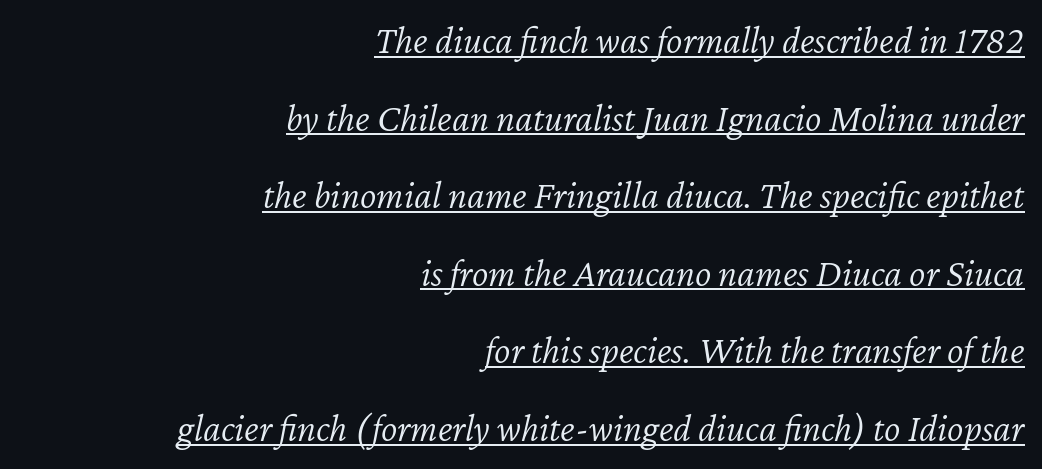
The passage shown is underscored from start to finish. Here the designer chose a conventional face with non-uniform glyph widths. Rows of type keep a wide berth in the vertical direction. Characters are canted at an angle relative to the baseline's perpendicular. The type is set solid horizontally, with unmodified tracking. No heavy texture on the line: the type isn't bold.
